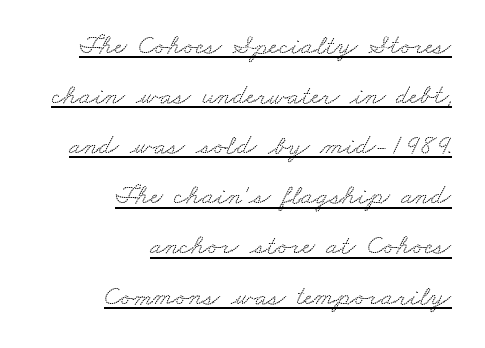
The image shows 28 px wide serif type; set right-aligned, line spacing 1.79x, normal letter spacing, underlined; low stroke contrast and a small x-height.
